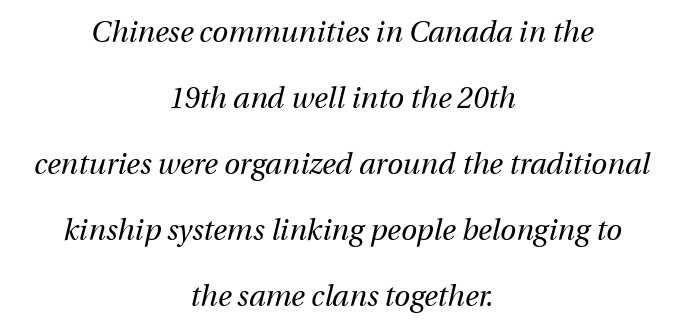
Unbolded letterforms with no extra heft. Look at the tracking — it's just the regular setting, nothing added. Airy leading. Designer's note — italics engaged. You could not count columns in this text — the font is proportionally spaced. Does the copy run flush right? No — it is centered line by line.
